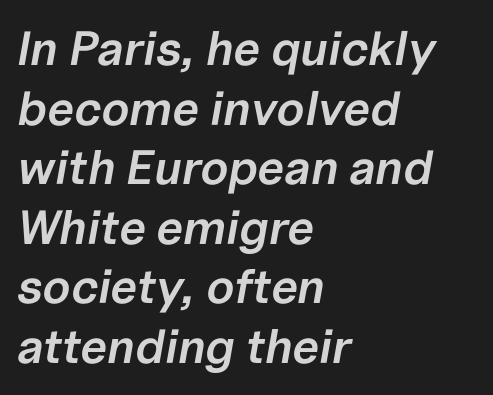
The image shows 48 px semibold type, italic (leaning right); set left-aligned, line spacing 1.24x, normal letter spacing, not underlined; low stroke contrast and a medium x-height.
